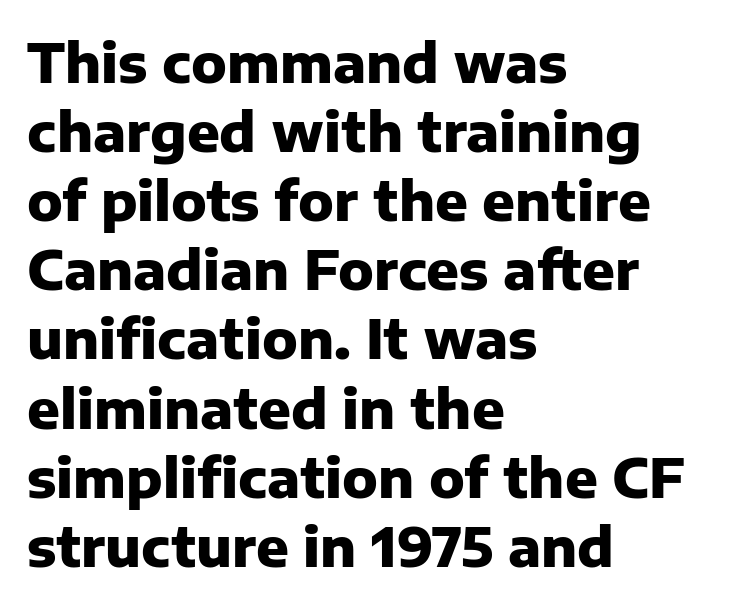
Q: Is the text bold? A: Yes.
Q: Is the text italic (slanted)? A: No, it is upright.
Q: Is the typeface a serif or a sans-serif typeface? A: Sans-serif.
Q: Is the text underlined? A: No.
Q: How is the paragraph aligned? A: Left-aligned.
Q: Is the spacing between letters normal or unusually wide? A: Normal.
Q: Is the spacing between lines tight, normal or loose? A: Normal.
Q: Width (condensed, normal, or wide)? A: Normal.
Q: Stroke contrast? A: Low.
Q: x-height? A: Medium.
Q: Monospaced? A: No.
